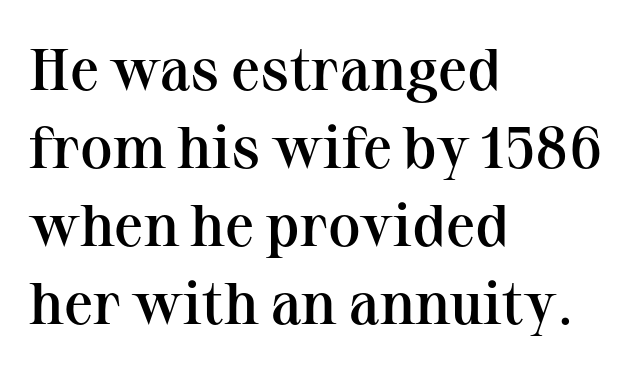
{"serif": "yes", "italic": "no", "bold": "semi", "weight": "semibold", "width": "normal", "stroke_contrast": "medium", "x_height": "medium", "monospaced": "no", "underline": "no", "align": "left", "line_spacing": "normal", "line_spacing_ratio": 1.32, "letter_spacing": "normal", "letter_spacing_em": 0.0, "glyph_px": 59}
